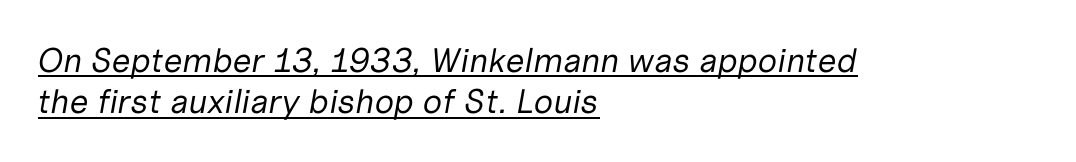
{"italic": "yes", "lean": "right", "slant_degrees": 10, "bold": "no", "weight": "regular", "width": "normal", "stroke_contrast": "low", "x_height": "medium", "monospaced": "no", "underline": "yes", "align": "left", "line_spacing_ratio": 1.21, "letter_spacing": "normal", "letter_spacing_em": 0.0, "glyph_px": 34}
